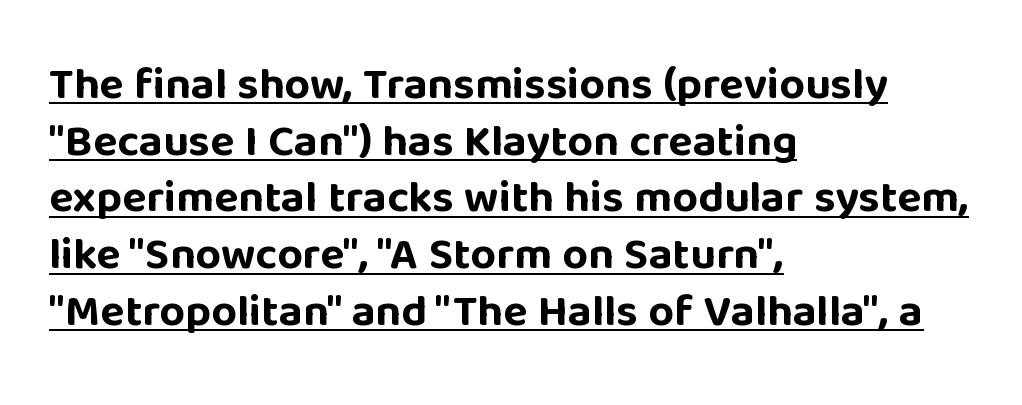
Q: Is the text bold? A: Yes.
Q: Is the text italic (slanted)? A: No, it is upright.
Q: Is the typeface a serif or a sans-serif typeface? A: Sans-serif.
Q: Is the text underlined? A: Yes.
Q: How is the paragraph aligned? A: Left-aligned.
Q: Is the spacing between letters normal or unusually wide? A: Normal.
Q: Is the spacing between lines tight, normal or loose? A: Normal.
Q: Width (condensed, normal, or wide)? A: Normal.
Q: Stroke contrast? A: Low.
Q: x-height? A: Large.
Q: Monospaced? A: No.
